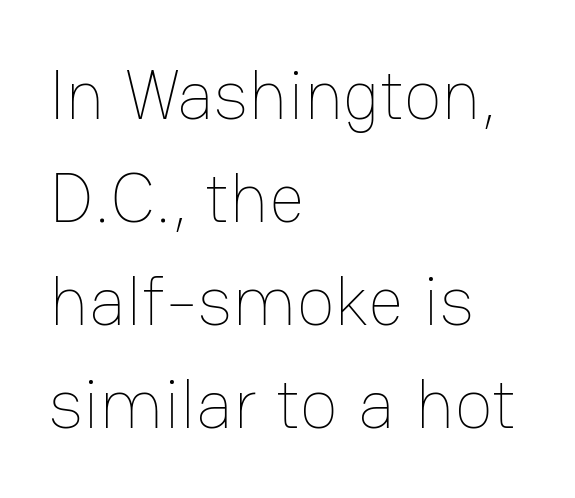
Q: Is the text bold? A: No.
Q: Is the text italic (slanted)? A: No, it is upright.
Q: Is the text underlined? A: No.
Q: How is the paragraph aligned? A: Left-aligned.
Q: Is the spacing between letters normal or unusually wide? A: Normal.
Q: Is the spacing between lines tight, normal or loose? A: Normal.
Q: Width (condensed, normal, or wide)? A: Normal.
Q: Stroke contrast? A: Low.
Q: x-height? A: Medium.
Q: Monospaced? A: No.
